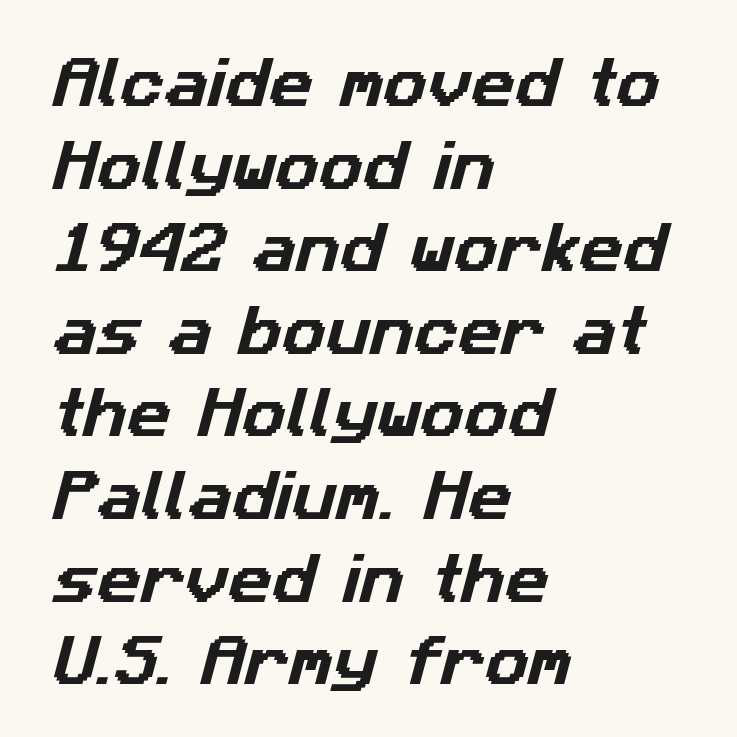
The image shows 54 px sans-serif type; set left-aligned, normal line spacing (1.53x), normal letter spacing, not underlined; low stroke contrast and a medium x-height.
